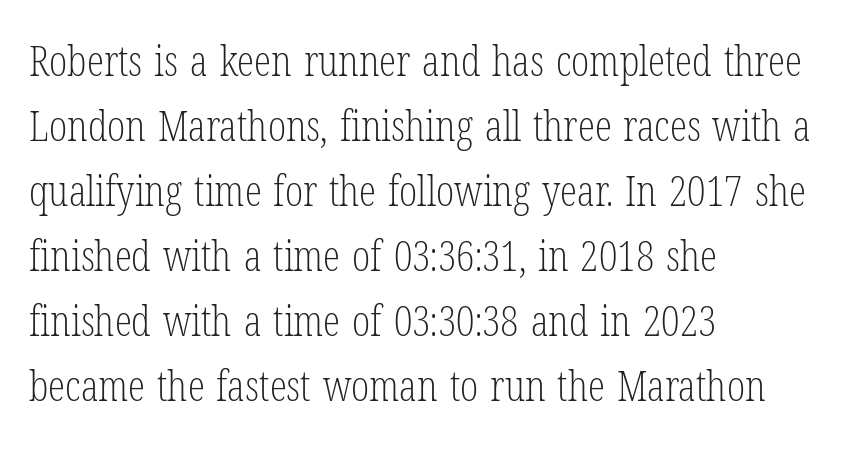
The image shows 43 px light, condensed serif type, upright; set left-aligned, normal line spacing (1.51x), normal letter spacing, not underlined; low stroke contrast and a medium x-height.
